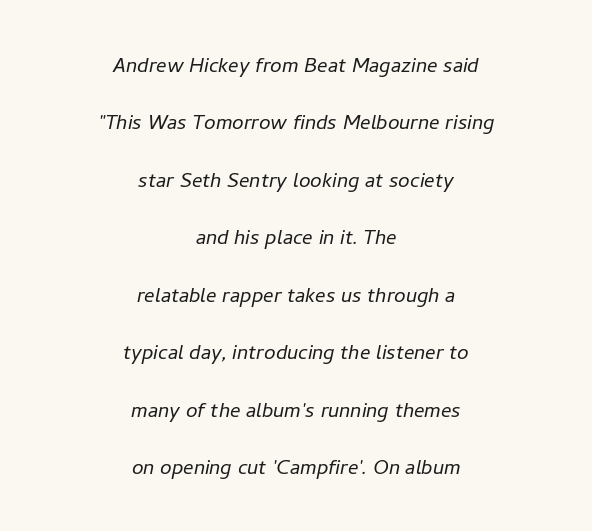
The image shows 26 px text type, italic (leaning right); set centered, loose line spacing (2.21x), normal letter spacing, not underlined.
